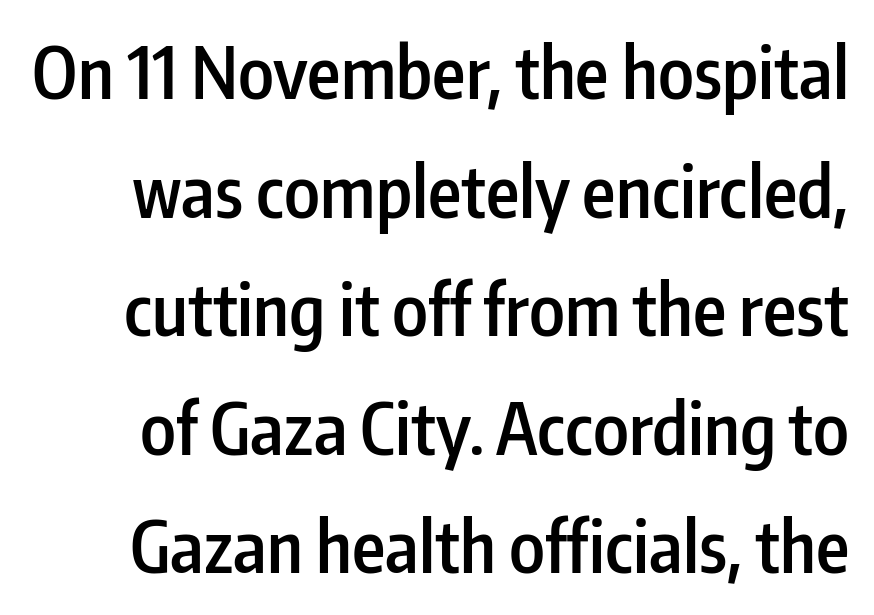
Q: Is the text bold? A: Semi-bold.
Q: Is the text italic (slanted)? A: No, it is upright.
Q: Is the typeface a serif or a sans-serif typeface? A: Sans-serif.
Q: Is the text underlined? A: No.
Q: Is the spacing between letters normal or unusually wide? A: Normal.
Q: Is the spacing between lines tight, normal or loose? A: Normal.
Q: Width (condensed, normal, or wide)? A: Condensed.
Q: Stroke contrast? A: Low.
Q: x-height? A: Medium.
Q: Monospaced? A: No.
